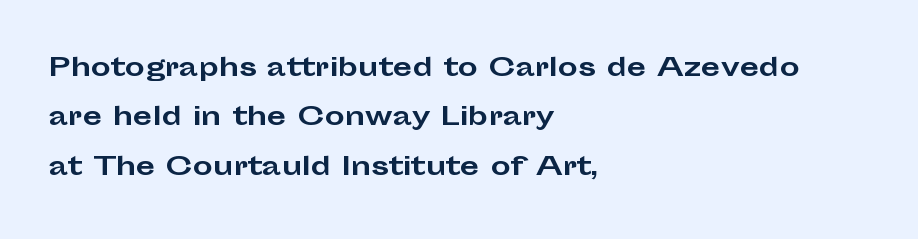
{"italic": "no", "bold": "yes", "underline": "no", "align": "left", "line_spacing": "loose", "line_spacing_ratio": 1.98, "letter_spacing": "normal", "letter_spacing_em": 0.0, "glyph_px": 25}
